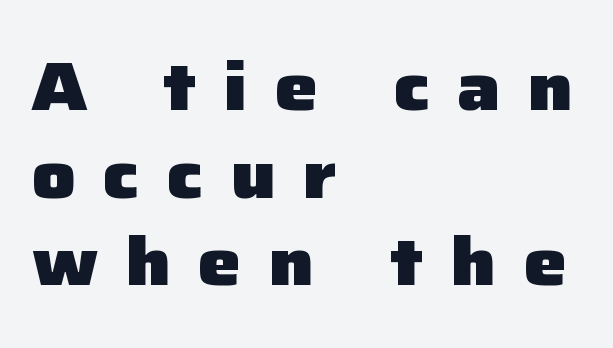
{"serif": "no", "italic": "no", "bold": "yes", "weight": "heavy", "width": "normal", "stroke_contrast": "low", "x_height": "medium", "monospaced": "no", "underline": "no", "align": "left", "line_spacing": "normal", "line_spacing_ratio": 1.29, "letter_spacing": "wide", "letter_spacing_em": 0.4, "glyph_px": 68}
